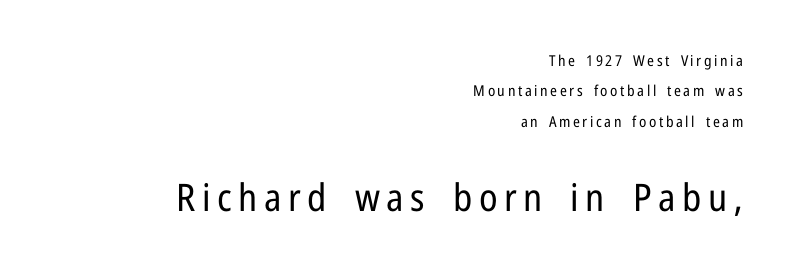
{"serif": "no", "italic": "no", "bold": "no", "weight": "regular", "width": "condensed", "stroke_contrast": "low", "x_height": "medium", "monospaced": "no", "underline": "no", "align": "right", "line_spacing": "loose", "line_spacing_ratio": 2.02, "larger_block": "second", "size_ratio": 2.53, "glyph_px": 38}
